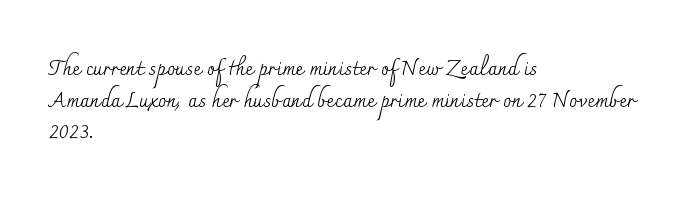
Leftover space on each line is placed entirely after the last word. The rows are spaced the way most documents space them. The font is comparable to plain body text, perhaps lighter. Honestly, there is no underline to notice here at all. Nobody touched the tracking dial on this one.
